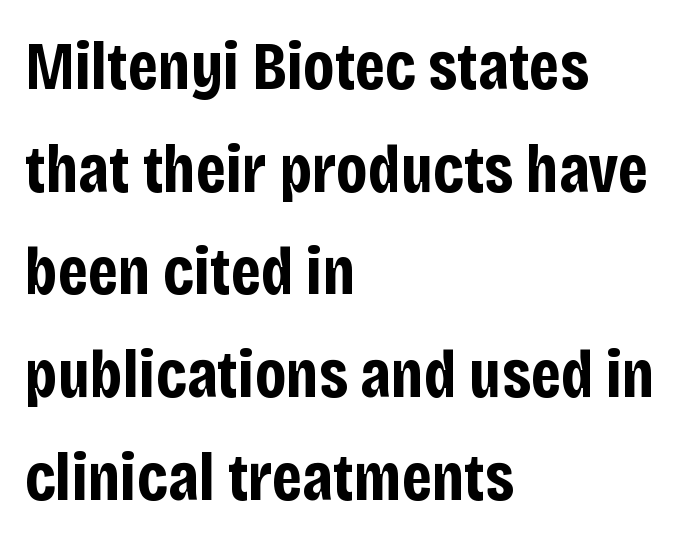
A typesetter would mark this as roman, not italic. If you measured baseline to baseline, you'd find a middling distance. Varying glyph widths throughout — classic text-font behaviour. Alignment: flush left. Heft: maximum for text — a bold.
